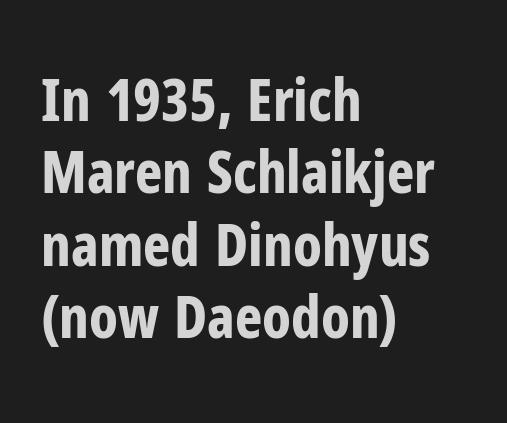
{"serif": "no", "italic": "no", "bold": "yes", "weight": "bold", "width": "condensed", "stroke_contrast": "low", "x_height": "medium", "monospaced": "no", "underline": "no", "align": "left", "line_spacing": "normal", "line_spacing_ratio": 1.25, "letter_spacing": "normal", "letter_spacing_em": 0.0, "glyph_px": 58}
